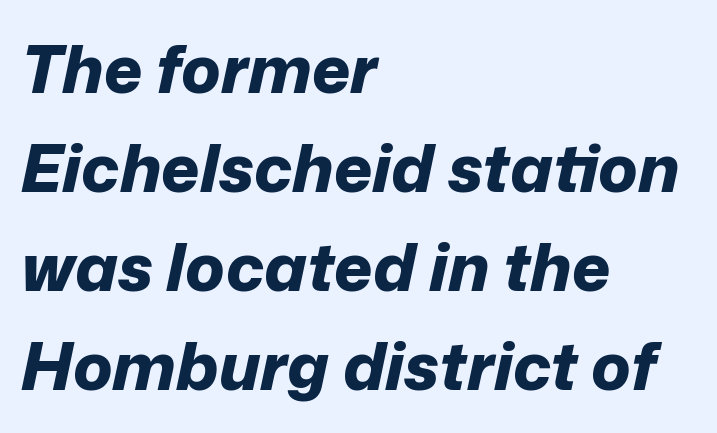
You could not count columns in this text — the font is proportionally spaced. Horizontally, the lines are justified to the leading edge only. Pretty heavy lettering here — definitely bold. Descender tails drop into unmarked territory. The passage shown leans; its letterforms are oblique. The tracking reads as untouched default to a designer's eye.
